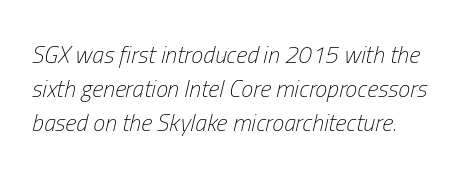
The image shows 24 px text type, italic (leaning right); set normal line spacing (1.42x), normal letter spacing, not underlined.
